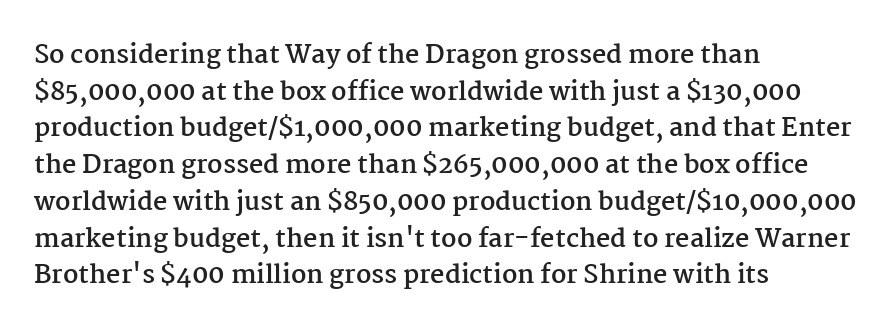
Q: Is the text bold? A: Yes.
Q: Is the text italic (slanted)? A: No, it is upright.
Q: Is the text underlined? A: No.
Q: How is the paragraph aligned? A: Left-aligned.
Q: Is the spacing between letters normal or unusually wide? A: Normal.
Q: Is the spacing between lines tight, normal or loose? A: Normal.
